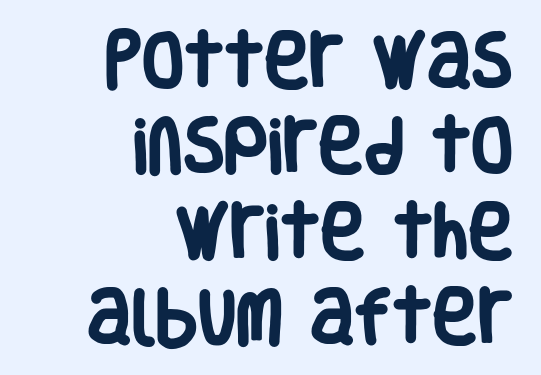
Q: Is the text bold? A: Yes.
Q: Is the text italic (slanted)? A: No, it is upright.
Q: Is the typeface a serif or a sans-serif typeface? A: Sans-serif.
Q: Is the text underlined? A: No.
Q: How is the paragraph aligned? A: Right-aligned.
Q: Is the spacing between letters normal or unusually wide? A: Normal.
Q: Is the spacing between lines tight, normal or loose? A: Normal.
Q: Width (condensed, normal, or wide)? A: Condensed.
Q: Stroke contrast? A: Low.
Q: x-height? A: Large.
Q: Monospaced? A: No.
